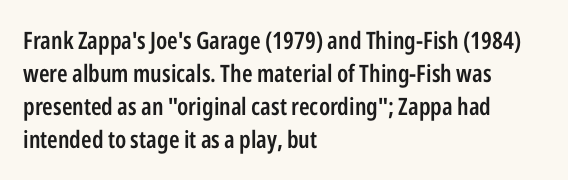
{"italic": "no", "bold": "semi", "underline": "no", "align": "left", "line_spacing": "normal", "line_spacing_ratio": 1.38, "letter_spacing": "normal", "letter_spacing_em": 0.0, "glyph_px": 24}
